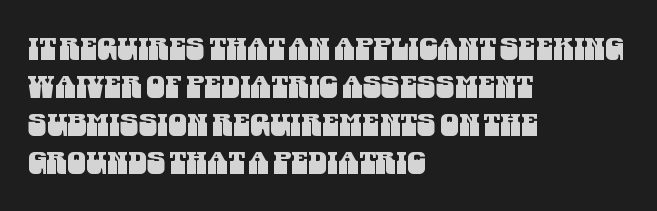
Q: Is the typeface a serif or a sans-serif typeface? A: Sans-serif.
Q: Is the text underlined? A: No.
Q: How is the paragraph aligned? A: Left-aligned.
Q: Is the spacing between letters normal or unusually wide? A: Normal.
Q: Is the spacing between lines tight, normal or loose? A: Normal.
Q: Width (condensed, normal, or wide)? A: Condensed.
Q: Stroke contrast? A: Medium.
Q: x-height? A: Large.
Q: Monospaced? A: No.
